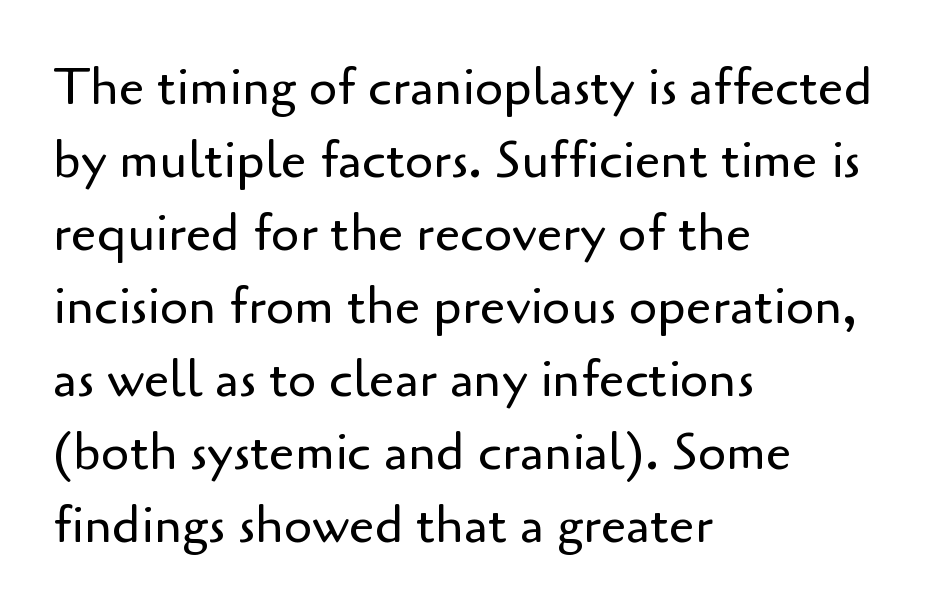
Font category for this specimen: sans-serif. The strokes carry an ordinary text weight at most. A typesetter would call this proportional, since set widths differ per character. The space between consecutive lines is moderate.
